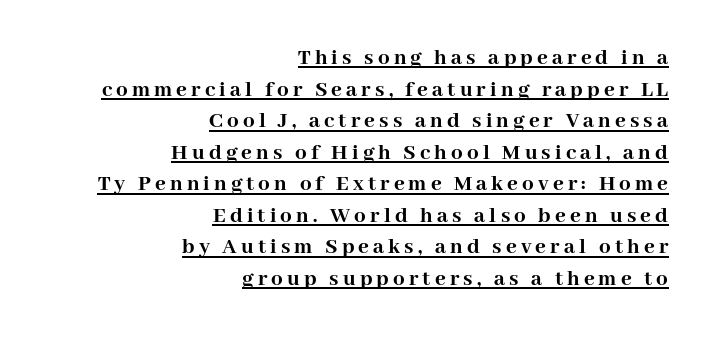
Which margin do the lines hug? The right one — the left edge is uneven. The specimen includes a rule beneath the text block's lines. A typesetter would mark this as roman, not italic. Evenly set lines give the paragraph a standard silhouette. Typesetter's note: full bold, strokes at maximum text heaviness.
